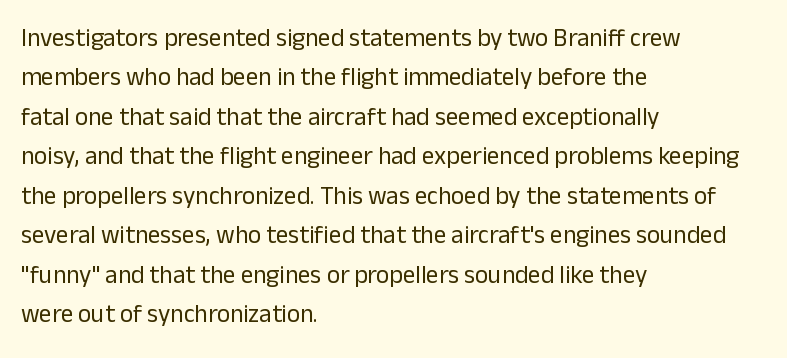
Q: Is the text bold? A: No.
Q: Is the text italic (slanted)? A: No, it is upright.
Q: Is the text underlined? A: No.
Q: How is the paragraph aligned? A: Left-aligned.
Q: Is the spacing between letters normal or unusually wide? A: Normal.
Q: Is the spacing between lines tight, normal or loose? A: Normal.
